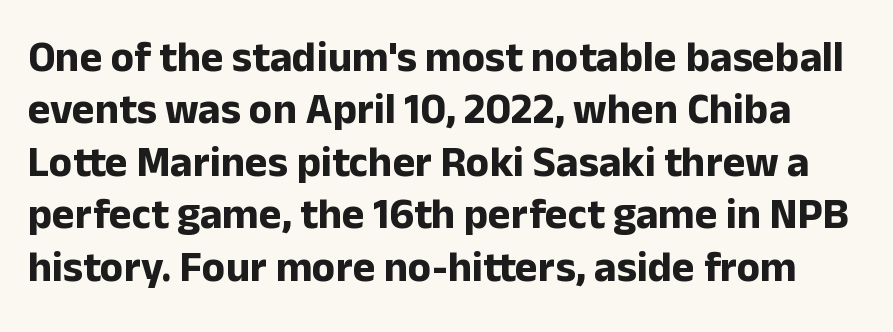
The specimen reads as upright at a glance. Its strokes are broad and dark, the hallmark of bold type. Each letter keeps its own natural width here, so spacing adapts to shape. What kind of face is this? One without serifs — a sans.
